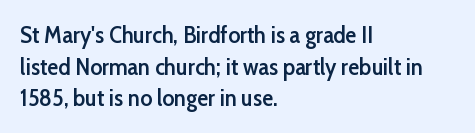
Ordinary non-slanted type is in use. This sample is left-justified, so line endings fall wherever the words run out. The letters sit at their default tracking, neither squeezed nor spread. Descenders are the only things crossing below the line.
